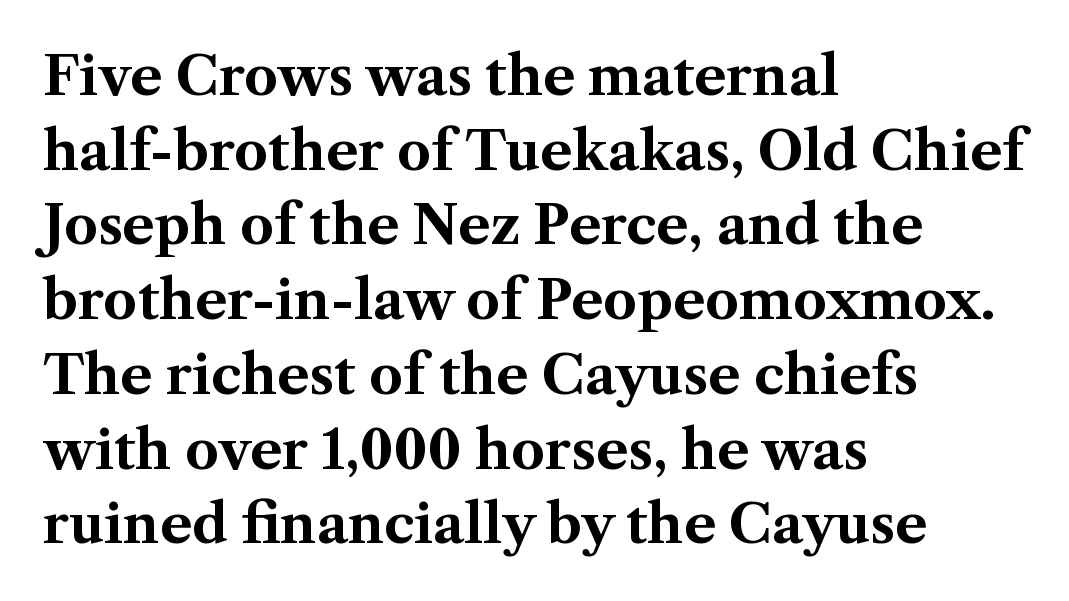
Quick note: not italic, upright. How heavy is the stroke? Heavy — this is a bold. In terms of letterspacing, this is plain default setting. Is this a fixed-width face? No — the glyphs have proportional, varying widths. The paragraph shown leans on its left margin. Just letters on the line, the space beneath them empty.
